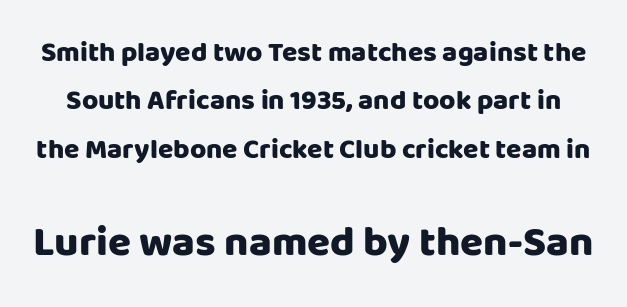
The image shows 42 px heavy sans-serif type, upright; set line spacing 1.73x, normal letter spacing, not underlined; the second (bottom) block is 1.5x larger; low stroke contrast and a large x-height.
